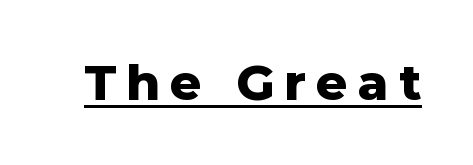
Q: Is the text bold? A: Yes.
Q: Is the text italic (slanted)? A: No, it is upright.
Q: Is the typeface a serif or a sans-serif typeface? A: Sans-serif.
Q: Is the text underlined? A: Yes.
Q: Is the spacing between letters normal or unusually wide? A: Unusually wide.
Q: Width (condensed, normal, or wide)? A: Normal.
Q: Stroke contrast? A: Low.
Q: x-height? A: Medium.
Q: Monospaced? A: No.
